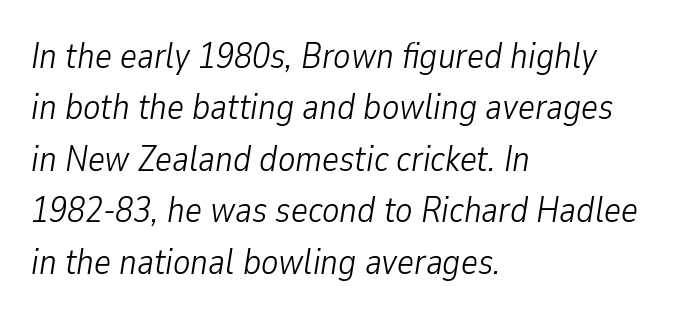
Every character sits at an angle, as italics do. One glance says typical: line gaps are just what's usual. Visually the block forms a straight wall on the left and a jagged coastline on the right. The tracking reads as untouched default to a designer's eye. Proportional: the letters do not fall into vertical columns. The typeface has the unassuming heft of standard copy or less.
